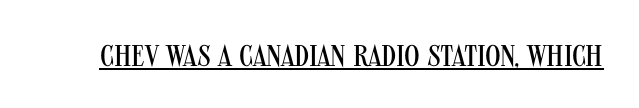
The image shows 30 px regular-weight, condensed sans-serif type, upright; set normal letter spacing, underlined; medium stroke contrast and a large x-height.
